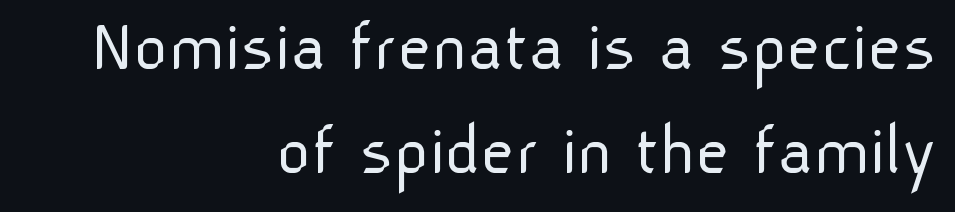
The typeface chosen for these lines omits serifs. The passage shown is not bold in any degree. Is this a fixed-width face? No — the glyphs have proportional, varying widths. Line endings align vertically; line beginnings do not. Is the letter spacing exaggerated? No — it looks like the ordinary default. You can tell it's not italic because the verticals are truly vertical.
